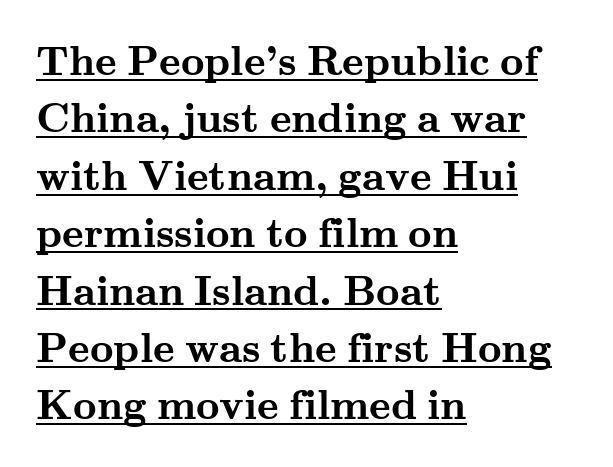
The image shows 41 px semibold, wide serif type, upright; set left-aligned, normal line spacing (1.4x), normal letter spacing, underlined; medium stroke contrast and a small x-height.
